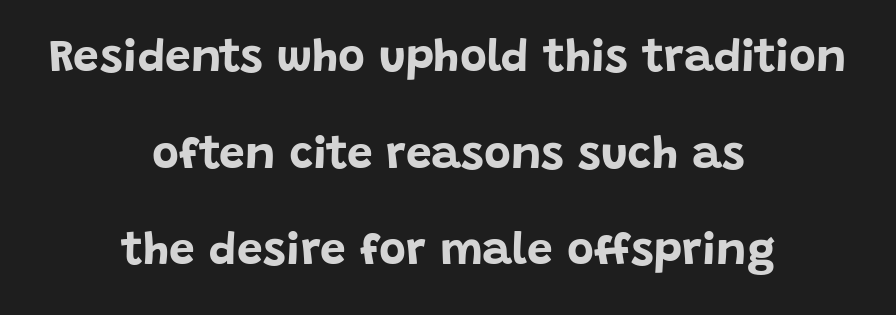
The image shows 46 px bold sans-serif type, upright; set centered, loose line spacing (2.1x), normal letter spacing, not underlined; low stroke contrast and a large x-height.
